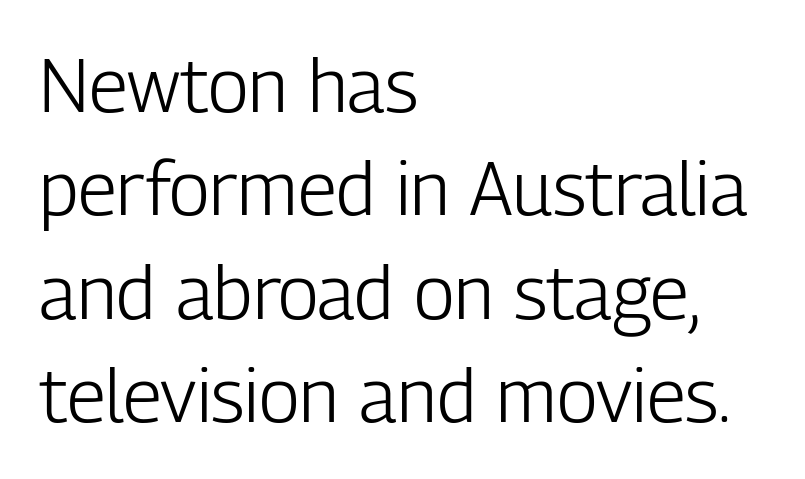
Q: Is the text bold? A: No.
Q: Is the text italic (slanted)? A: No, it is upright.
Q: Is the typeface a serif or a sans-serif typeface? A: Sans-serif.
Q: Is the text underlined? A: No.
Q: How is the paragraph aligned? A: Left-aligned.
Q: Is the spacing between letters normal or unusually wide? A: Normal.
Q: Is the spacing between lines tight, normal or loose? A: Normal.
Q: Width (condensed, normal, or wide)? A: Condensed.
Q: Stroke contrast? A: Low.
Q: x-height? A: Medium.
Q: Monospaced? A: No.
